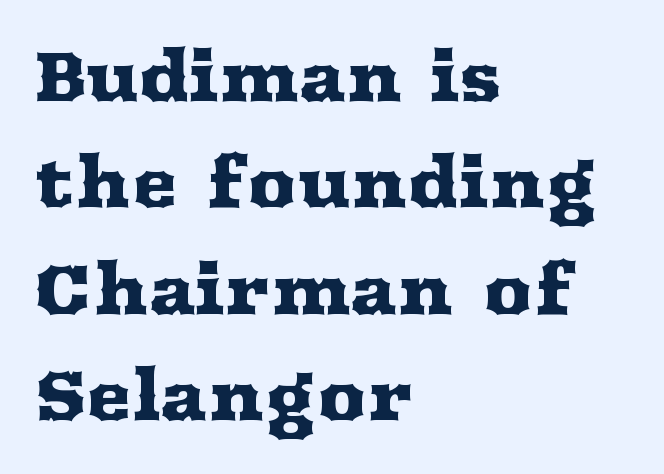
{"serif": "yes", "italic": "no", "width": "wide", "stroke_contrast": "medium", "x_height": "medium", "monospaced": "no", "underline": "no", "align": "left", "line_spacing": "normal", "line_spacing_ratio": 1.54, "letter_spacing": "normal", "letter_spacing_em": 0.0, "glyph_px": 69}
